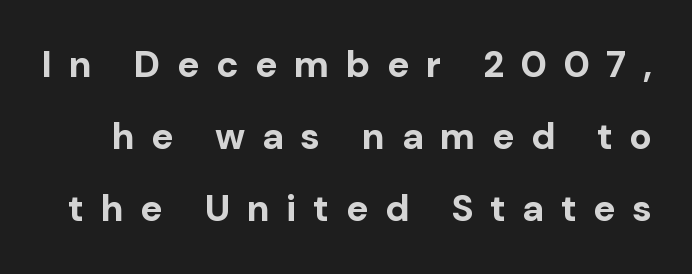
Q: Is the text bold? A: Yes.
Q: Is the text italic (slanted)? A: No, it is upright.
Q: Is the typeface a serif or a sans-serif typeface? A: Sans-serif.
Q: Is the text underlined? A: No.
Q: Is the spacing between letters normal or unusually wide? A: Unusually wide.
Q: Is the spacing between lines tight, normal or loose? A: Loose.
Q: Width (condensed, normal, or wide)? A: Normal.
Q: Stroke contrast? A: Low.
Q: x-height? A: Medium.
Q: Monospaced? A: No.
